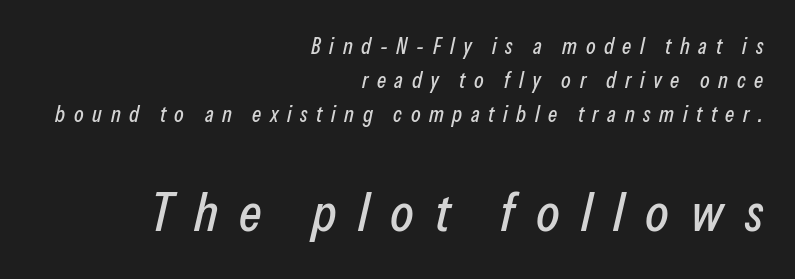
Q: Is the text italic (slanted)? A: Yes, it leans right by about 13 degrees.
Q: Is the text underlined? A: No.
Q: How is the paragraph aligned? A: Right-aligned.
Q: Is the spacing between letters normal or unusually wide? A: Unusually wide.
Q: Is the spacing between lines tight, normal or loose? A: Normal.
Q: Which block of text is set in a larger size, the first (top) or the second (bottom)? A: The second (bottom) one.
Q: Width (condensed, normal, or wide)? A: Condensed.
Q: Stroke contrast? A: Low.
Q: x-height? A: Medium.
Q: Monospaced? A: No.
